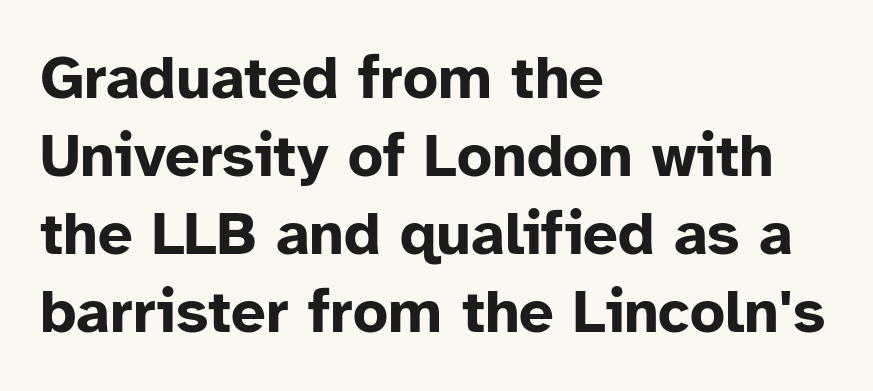
Successive baselines arrive at the customary interval. This sample is left-justified, so line endings fall wherever the words run out. Italic: no, the glyphs are upright roman. Check under the words: just untouched page. Students, note that the glyphs here touch the page at normal intervals.
